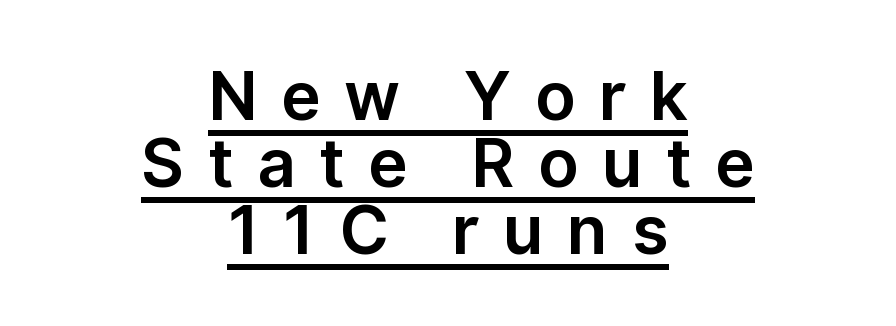
Q: Is the text italic (slanted)? A: No, it is upright.
Q: Is the typeface a serif or a sans-serif typeface? A: Sans-serif.
Q: Is the text underlined? A: Yes.
Q: How is the paragraph aligned? A: Centered.
Q: Is the spacing between letters normal or unusually wide? A: Unusually wide.
Q: Is the spacing between lines tight, normal or loose? A: Tight.
Q: Width (condensed, normal, or wide)? A: Normal.
Q: Stroke contrast? A: Low.
Q: x-height? A: Medium.
Q: Monospaced? A: No.
